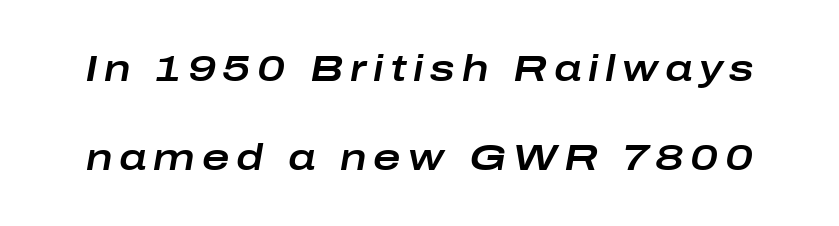
Loosely led — the rows are spread out. Decoration check: the copy has no underline. Note the varied advance widths — an 'i' is clearly narrower than an 'm'. Characters are canted at an angle relative to the baseline's perpendicular.
